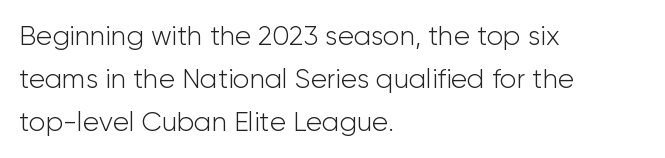
{"italic": "no", "bold": "no", "underline": "no", "align": "left", "line_spacing": "normal", "line_spacing_ratio": 1.6, "letter_spacing": "normal", "letter_spacing_em": 0.0, "glyph_px": 27}
